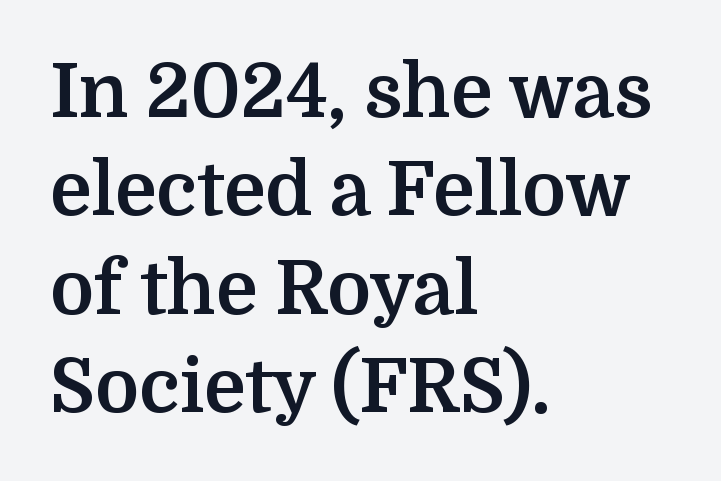
Q: Is the text bold? A: Yes.
Q: Is the text italic (slanted)? A: No, it is upright.
Q: Is the typeface a serif or a sans-serif typeface? A: Serif.
Q: Is the text underlined? A: No.
Q: How is the paragraph aligned? A: Left-aligned.
Q: Is the spacing between letters normal or unusually wide? A: Normal.
Q: Is the spacing between lines tight, normal or loose? A: Normal.
Q: Width (condensed, normal, or wide)? A: Normal.
Q: Stroke contrast? A: Medium.
Q: x-height? A: Medium.
Q: Monospaced? A: No.
